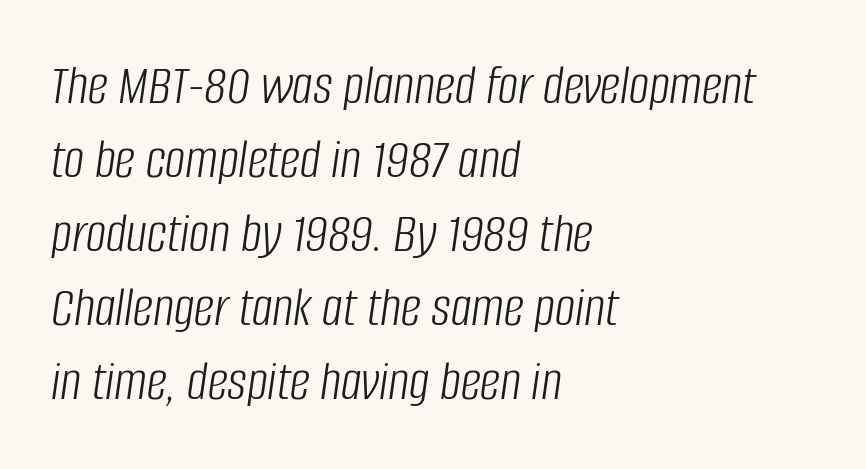
The image shows 57 px light, condensed type, italic (leaning right); set left-aligned, normal line spacing (1.3x), normal letter spacing, not underlined; low stroke contrast and a large x-height.
